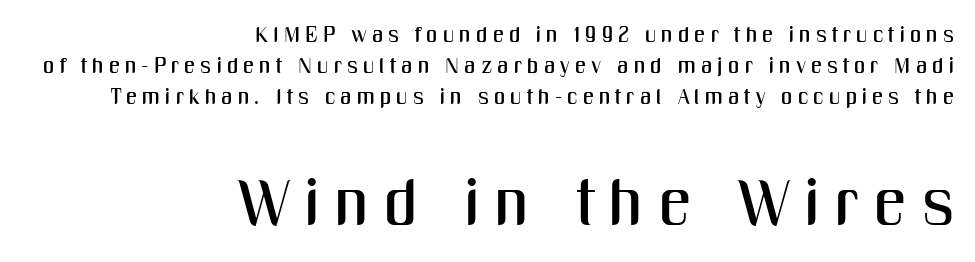
Has an underline been added? It has not. Each new line begins a customary step beneath the previous one. Each letter keeps its own natural width here, so spacing adapts to shape. Does extra space separate the letters? Yes, quite a lot of it.
